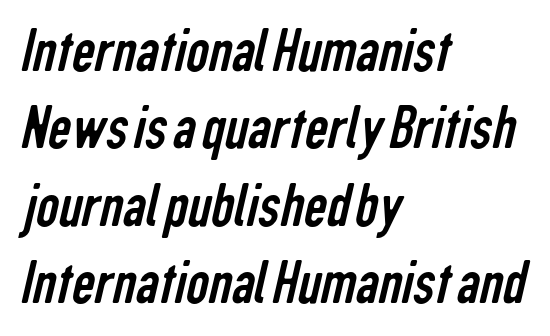
The image shows 64 px regular-weight, condensed sans-serif type; set left-aligned, line spacing 1.21x, normal letter spacing, not underlined; low stroke contrast and a medium x-height.
